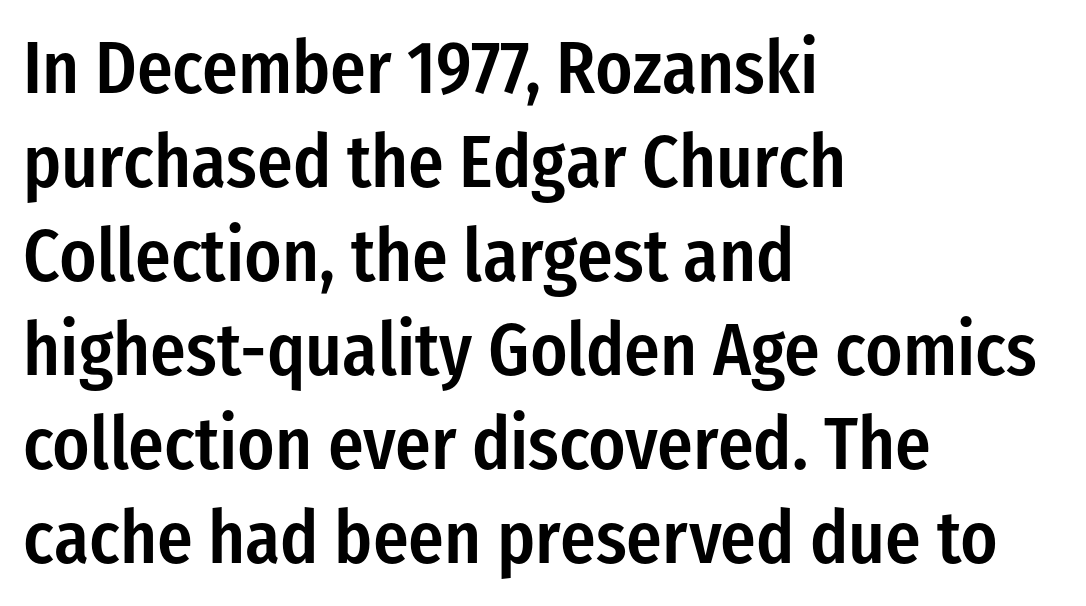
Q: Is the text bold? A: Semi-bold.
Q: Is the text italic (slanted)? A: No, it is upright.
Q: Is the typeface a serif or a sans-serif typeface? A: Sans-serif.
Q: Is the text underlined? A: No.
Q: How is the paragraph aligned? A: Left-aligned.
Q: Is the spacing between letters normal or unusually wide? A: Normal.
Q: Is the spacing between lines tight, normal or loose? A: Normal.
Q: Width (condensed, normal, or wide)? A: Condensed.
Q: Stroke contrast? A: Low.
Q: x-height? A: Medium.
Q: Monospaced? A: No.
